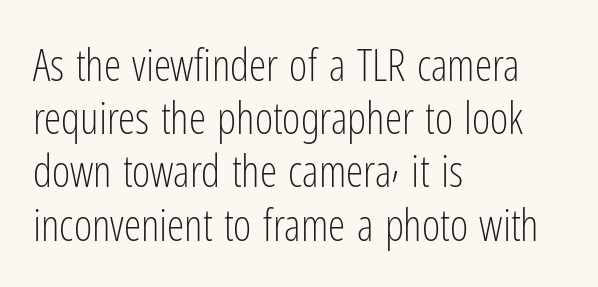
{"serif": "no", "italic": "no", "bold": "no", "weight": "light", "width": "condensed", "stroke_contrast": "low", "x_height": "medium", "monospaced": "no", "underline": "no", "align": "left", "line_spacing_ratio": 1.21, "letter_spacing": "normal", "letter_spacing_em": 0.0, "glyph_px": 44}
